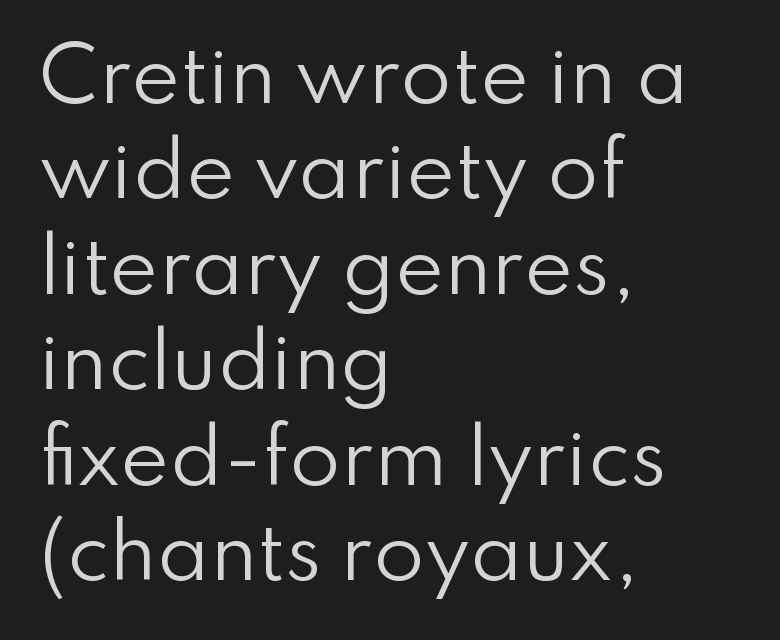
The image shows 74 px regular-weight sans-serif type, upright; set left-aligned, normal line spacing (1.29x), normal letter spacing, not underlined; low stroke contrast and a small x-height.
